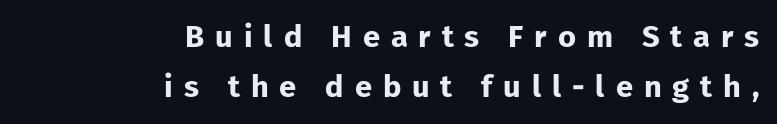
The image shows 31 px bold sans-serif type, upright; set right-aligned, normal line spacing (1.61x), unusually wide letter spacing (+0.35 em), not underlined; low stroke contrast and a medium x-height.
